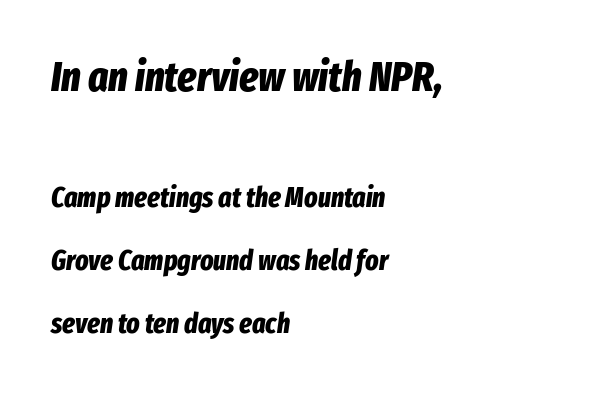
{"italic": "yes", "lean": "right", "slant_degrees": 8, "bold": "yes", "weight": "bold", "width": "condensed", "stroke_contrast": "low", "x_height": "medium", "monospaced": "no", "underline": "no", "align": "left", "line_spacing": "loose", "line_spacing_ratio": 2.26, "letter_spacing": "normal", "letter_spacing_em": 0.0, "larger_block": "first", "size_ratio": 1.5, "glyph_px": 42}
